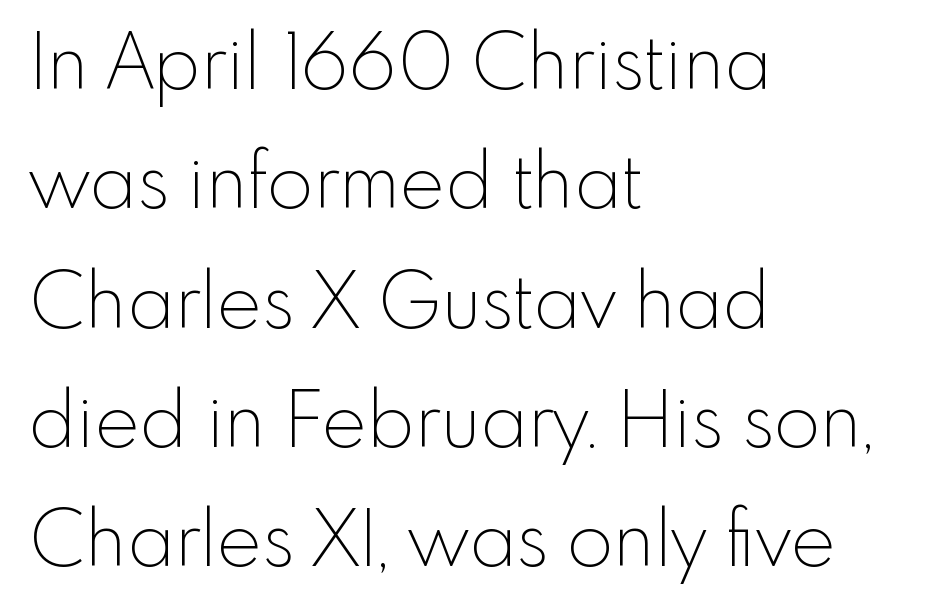
The image shows 76 px thin sans-serif type, upright; set left-aligned, normal line spacing (1.57x), normal letter spacing, not underlined; a small x-height.
